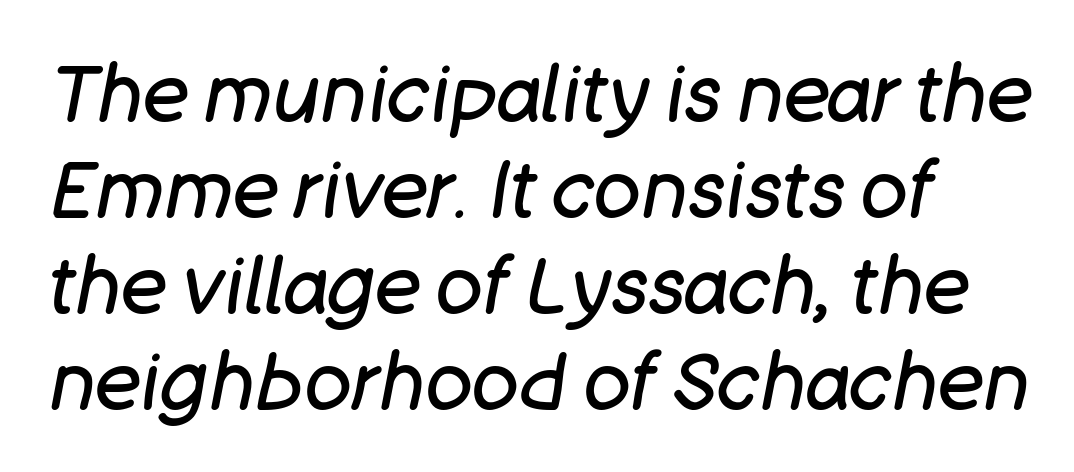
{"italic": "yes", "lean": "right", "slant_degrees": 11, "bold": "no", "weight": "regular", "width": "normal", "stroke_contrast": "low", "x_height": "large", "monospaced": "no", "underline": "no", "align": "left", "line_spacing_ratio": 1.23, "letter_spacing": "normal", "letter_spacing_em": 0.0, "glyph_px": 78}
